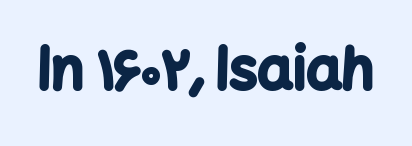
Q: Is the text bold? A: Yes.
Q: Is the text italic (slanted)? A: No, it is upright.
Q: Is the typeface a serif or a sans-serif typeface? A: Sans-serif.
Q: Is the text underlined? A: No.
Q: Is the spacing between letters normal or unusually wide? A: Normal.
Q: Width (condensed, normal, or wide)? A: Normal.
Q: Stroke contrast? A: Low.
Q: x-height? A: Medium.
Q: Monospaced? A: No.
